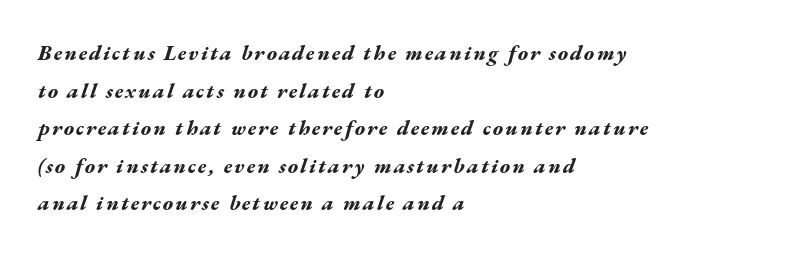
The image shows 21 px bold type, italic (leaning right); set left-aligned, line spacing 1.79x, not underlined.
